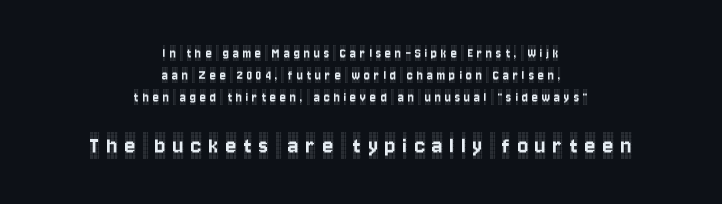
The second block has been scaled up relative to the first. The rows are spaced the way most documents space them. Posture: straight, roman, zero tilt. The space directly below the letters is spotless. In terms of letterspacing, this is a distinctly airy, spread setting.
